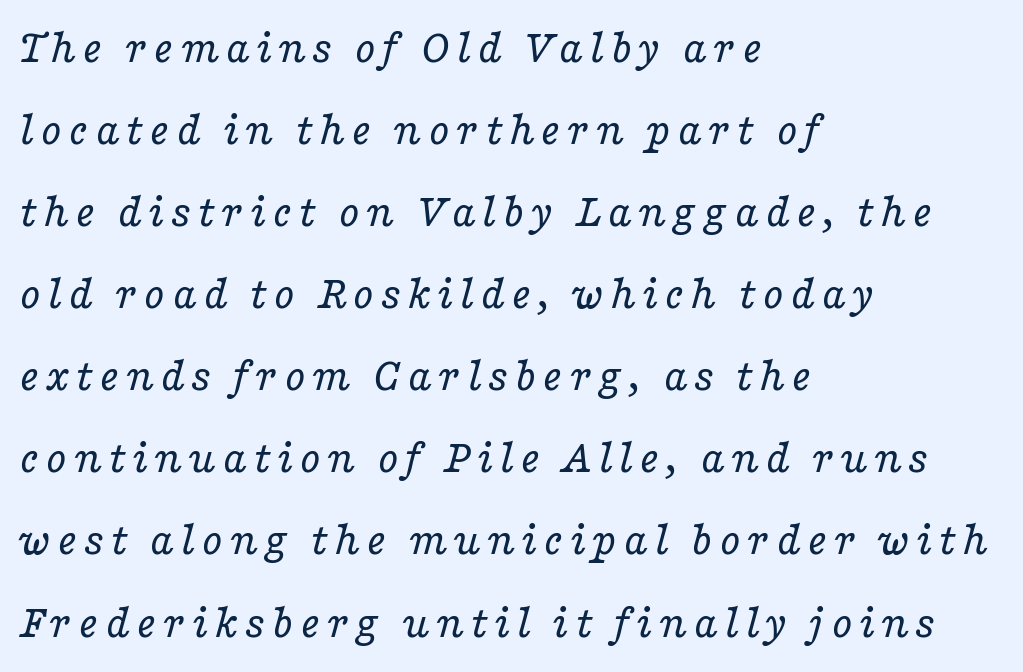
The image shows 48 px regular-weight, wide serif type, italic (leaning right); set left-aligned, line spacing 1.71x, not underlined; low stroke contrast and a medium x-height.
